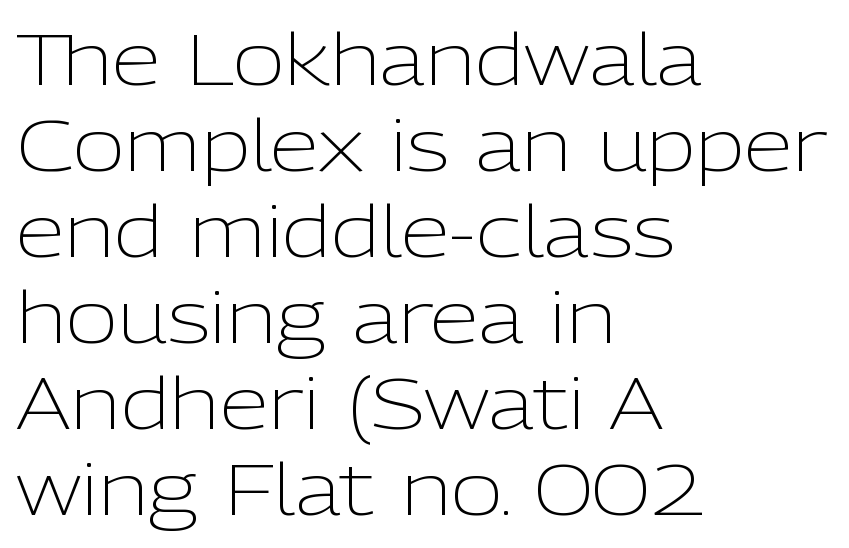
Q: Is the text bold? A: No.
Q: Is the text italic (slanted)? A: No, it is upright.
Q: Is the typeface a serif or a sans-serif typeface? A: Sans-serif.
Q: Is the text underlined? A: No.
Q: How is the paragraph aligned? A: Left-aligned.
Q: Is the spacing between letters normal or unusually wide? A: Normal.
Q: Width (condensed, normal, or wide)? A: Normal.
Q: Stroke contrast? A: Low.
Q: x-height? A: Medium.
Q: Monospaced? A: No.
